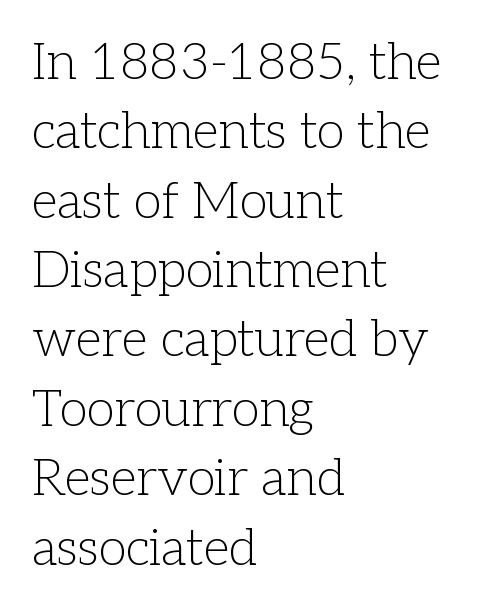
Q: Is the text bold? A: No.
Q: Is the text italic (slanted)? A: No, it is upright.
Q: Is the typeface a serif or a sans-serif typeface? A: Serif.
Q: Is the text underlined? A: No.
Q: How is the paragraph aligned? A: Left-aligned.
Q: Is the spacing between letters normal or unusually wide? A: Normal.
Q: Is the spacing between lines tight, normal or loose? A: Normal.
Q: Width (condensed, normal, or wide)? A: Normal.
Q: Stroke contrast? A: Low.
Q: x-height? A: Medium.
Q: Monospaced? A: No.
